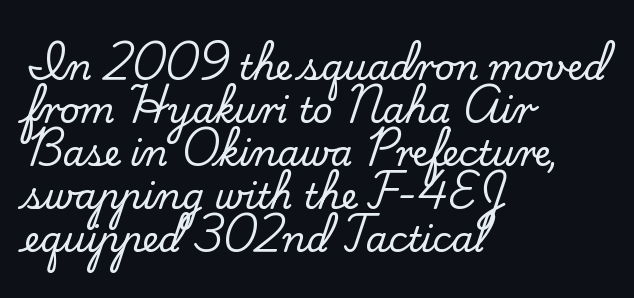
Q: Is the text italic (slanted)? A: Yes.
Q: Is the typeface a serif or a sans-serif typeface? A: Serif.
Q: Is the text underlined? A: No.
Q: How is the paragraph aligned? A: Left-aligned.
Q: Is the spacing between letters normal or unusually wide? A: Normal.
Q: Width (condensed, normal, or wide)? A: Normal.
Q: Stroke contrast? A: Low.
Q: x-height? A: Small.
Q: Monospaced? A: No.
